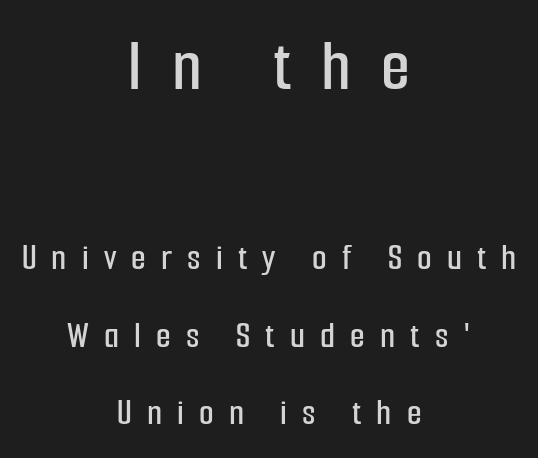
Q: Is the text italic (slanted)? A: No, it is upright.
Q: Is the typeface a serif or a sans-serif typeface? A: Sans-serif.
Q: Is the text underlined? A: No.
Q: How is the paragraph aligned? A: Centered.
Q: Is the spacing between letters normal or unusually wide? A: Unusually wide.
Q: Is the spacing between lines tight, normal or loose? A: Loose.
Q: Which block of text is set in a larger size, the first (top) or the second (bottom)? A: The first (top) one.
Q: Width (condensed, normal, or wide)? A: Condensed.
Q: Stroke contrast? A: Low.
Q: x-height? A: Medium.
Q: Monospaced? A: No.
